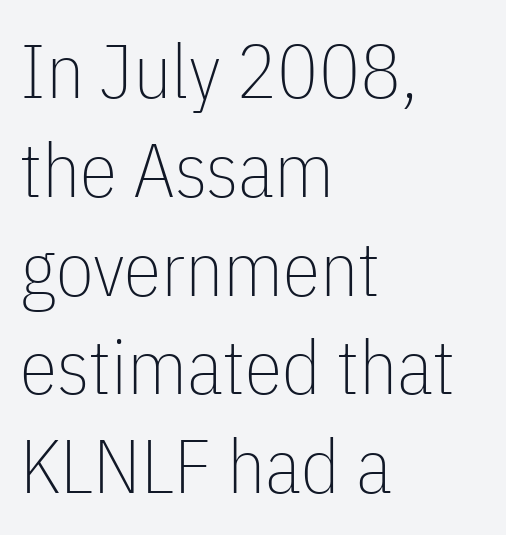
The zone under the glyphs is completely vacant. Reading down the column, the eye jumps a familiar distance to each next line. The typeface chosen for these lines omits serifs. Nobody touched the tracking dial on this one. Nothing heavy about these letters — not bold at all.
